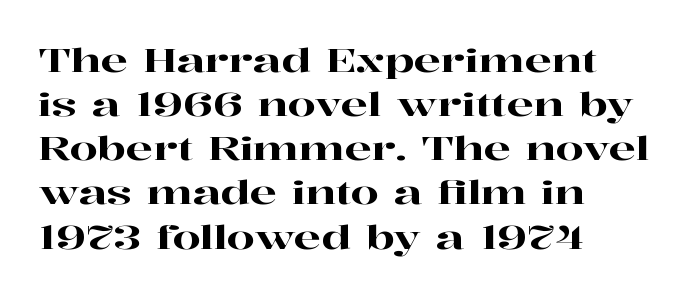
{"serif": "yes", "italic": "no", "width": "wide", "stroke_contrast": "high", "x_height": "medium", "monospaced": "no", "underline": "no", "align": "left", "line_spacing": "normal", "line_spacing_ratio": 1.38, "letter_spacing": "normal", "letter_spacing_em": 0.0, "glyph_px": 32}
